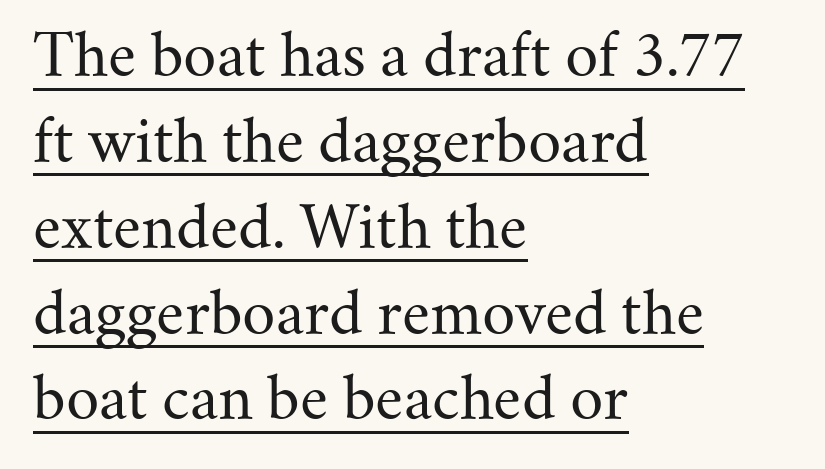
Is the block centered? No — it sits flush against the left margin. Baseline-to-baseline distance is the conventional proportion of letter height. Weight: not bold — regular or lighter. Spacing verdict: proportional, widths tailored to each character. A rule runs beneath these lines of type. These lines were composed using upright roman letters.
